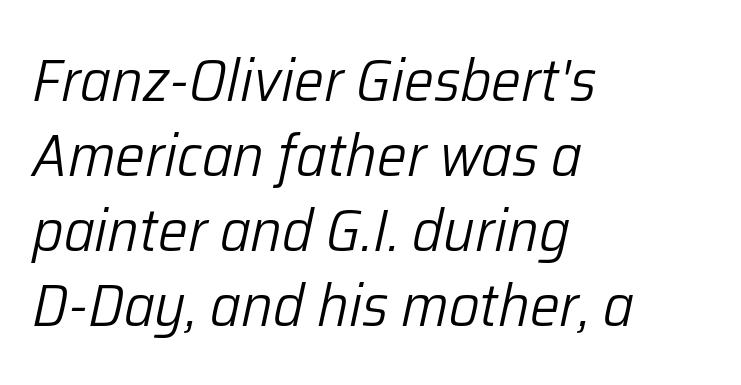
The passage shown is not bold in any degree. Anything drawn beneath the words? Only blank space. The paragraph has a hard left edge and a soft right edge. Compared with typical paragraphs, the rows here are spaced about the same. A typesetter would call this proportional, since set widths differ per character.
